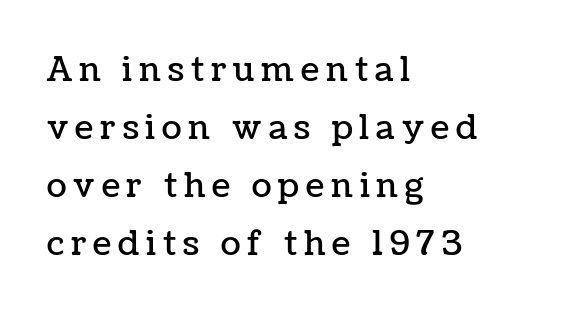
Q: Is the text italic (slanted)? A: No, it is upright.
Q: Is the text underlined? A: No.
Q: How is the paragraph aligned? A: Left-aligned.
Q: Is the spacing between letters normal or unusually wide? A: Unusually wide.
Q: Width (condensed, normal, or wide)? A: Normal.
Q: Stroke contrast? A: Low.
Q: x-height? A: Medium.
Q: Monospaced? A: No.
